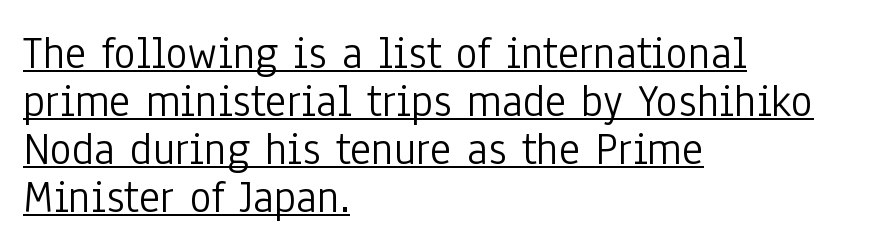
Q: Is the text bold? A: No.
Q: Is the text italic (slanted)? A: No, it is upright.
Q: Is the typeface a serif or a sans-serif typeface? A: Sans-serif.
Q: Is the text underlined? A: Yes.
Q: How is the paragraph aligned? A: Left-aligned.
Q: Is the spacing between letters normal or unusually wide? A: Normal.
Q: Is the spacing between lines tight, normal or loose? A: Tight.
Q: Width (condensed, normal, or wide)? A: Condensed.
Q: Stroke contrast? A: Low.
Q: x-height? A: Medium.
Q: Monospaced? A: No.
